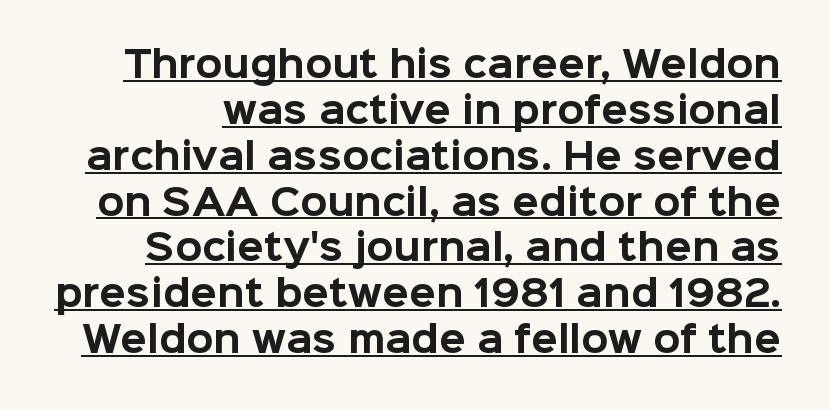
Q: Is the text bold? A: Yes.
Q: Is the text italic (slanted)? A: No, it is upright.
Q: Is the typeface a serif or a sans-serif typeface? A: Sans-serif.
Q: Is the text underlined? A: Yes.
Q: Is the spacing between letters normal or unusually wide? A: Normal.
Q: Is the spacing between lines tight, normal or loose? A: Normal.
Q: Width (condensed, normal, or wide)? A: Normal.
Q: Stroke contrast? A: Low.
Q: x-height? A: Medium.
Q: Monospaced? A: No.
